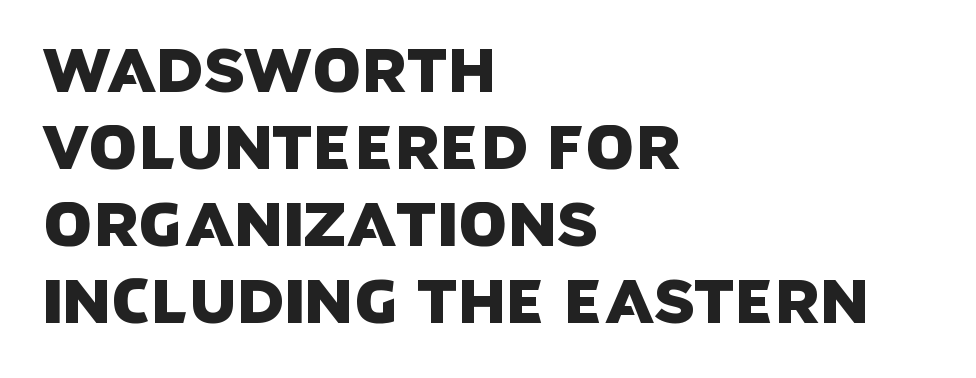
Check the space under the baseline: it is left empty. Is this a fixed-width face? No — the glyphs have proportional, varying widths. The face used here is rendered with its standard letterfit. The ragged edge is on the right, which tells us the setting is flush left.
